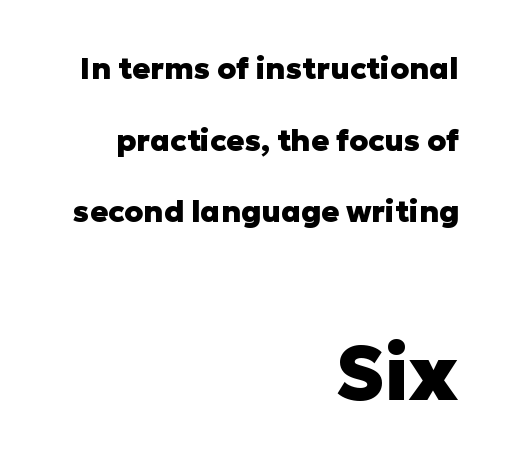
Q: Is the text bold? A: Yes.
Q: Is the text italic (slanted)? A: No, it is upright.
Q: Is the typeface a serif or a sans-serif typeface? A: Sans-serif.
Q: Is the text underlined? A: No.
Q: How is the paragraph aligned? A: Right-aligned.
Q: Is the spacing between letters normal or unusually wide? A: Normal.
Q: Is the spacing between lines tight, normal or loose? A: Loose.
Q: Which block of text is set in a larger size, the first (top) or the second (bottom)? A: The second (bottom) one.
Q: Width (condensed, normal, or wide)? A: Normal.
Q: Stroke contrast? A: Low.
Q: x-height? A: Medium.
Q: Monospaced? A: No.
